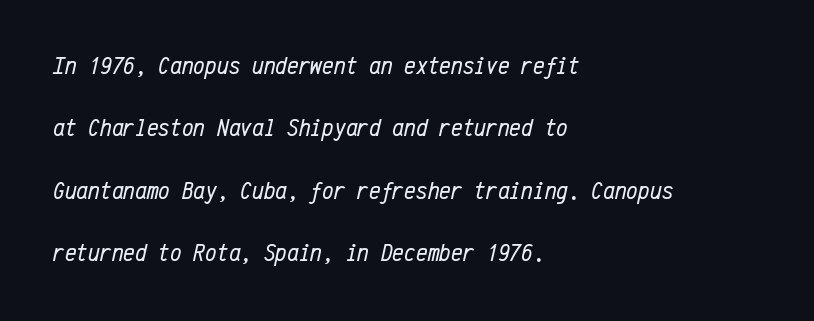
The image shows 26 px text type, italic (leaning right); set left-aligned, loose line spacing (2.4x), normal letter spacing, not underlined.
